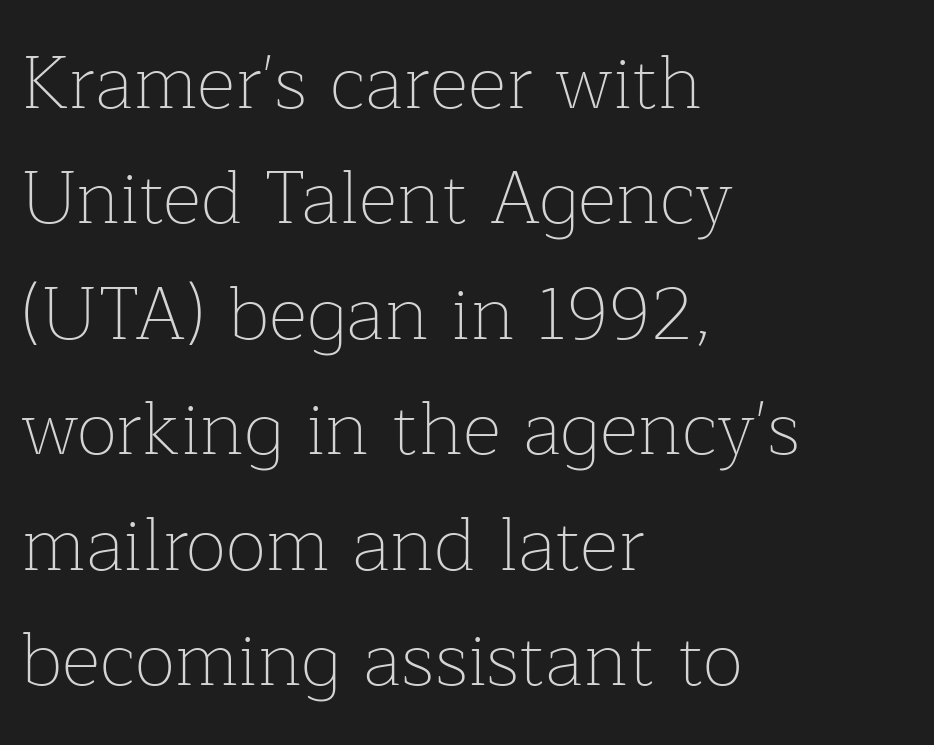
{"serif": "yes", "italic": "no", "bold": "no", "weight": "thin", "width": "normal", "stroke_contrast": "low", "x_height": "medium", "monospaced": "no", "underline": "no", "align": "left", "line_spacing": "normal", "line_spacing_ratio": 1.54, "letter_spacing": "normal", "letter_spacing_em": 0.0, "glyph_px": 75}
